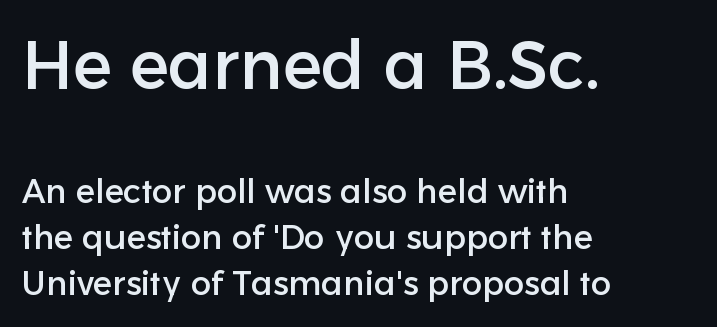
Q: Is the text italic (slanted)? A: No, it is upright.
Q: Is the typeface a serif or a sans-serif typeface? A: Sans-serif.
Q: Is the text underlined? A: No.
Q: How is the paragraph aligned? A: Left-aligned.
Q: Is the spacing between letters normal or unusually wide? A: Normal.
Q: Is the spacing between lines tight, normal or loose? A: Normal.
Q: Which block of text is set in a larger size, the first (top) or the second (bottom)? A: The first (top) one.
Q: Width (condensed, normal, or wide)? A: Normal.
Q: Stroke contrast? A: Low.
Q: x-height? A: Medium.
Q: Monospaced? A: No.
